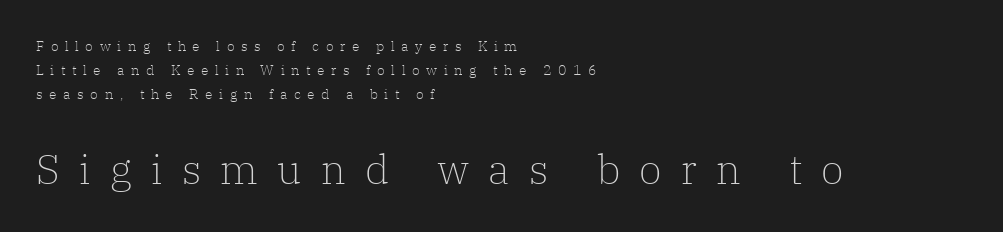
Q: Is the text bold? A: No.
Q: Is the text italic (slanted)? A: No, it is upright.
Q: Is the typeface a serif or a sans-serif typeface? A: Serif.
Q: Is the text underlined? A: No.
Q: How is the paragraph aligned? A: Left-aligned.
Q: Is the spacing between letters normal or unusually wide? A: Unusually wide.
Q: Which block of text is set in a larger size, the first (top) or the second (bottom)? A: The second (bottom) one.
Q: Width (condensed, normal, or wide)? A: Normal.
Q: Stroke contrast? A: Low.
Q: x-height? A: Medium.
Q: Monospaced? A: No.
